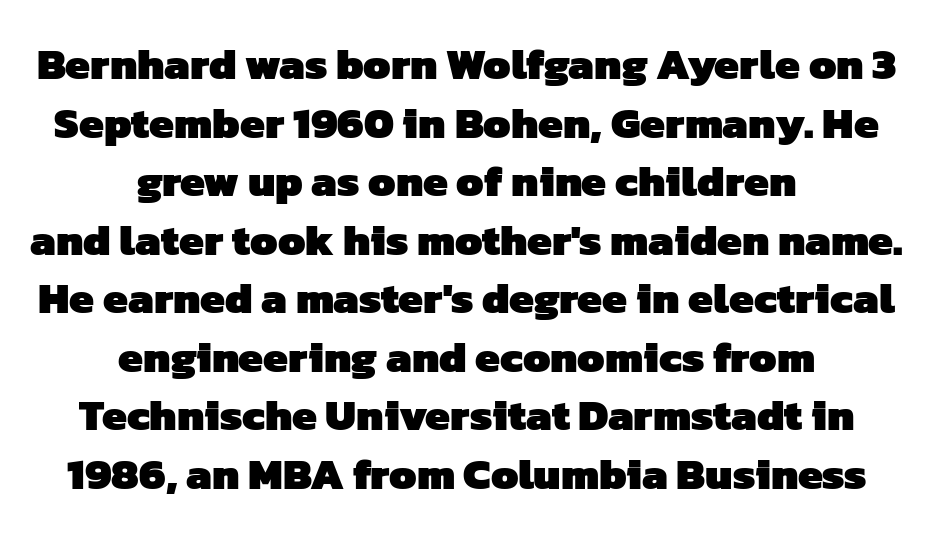
Q: Is the text bold? A: Yes.
Q: Is the typeface a serif or a sans-serif typeface? A: Sans-serif.
Q: Is the text underlined? A: No.
Q: How is the paragraph aligned? A: Centered.
Q: Is the spacing between letters normal or unusually wide? A: Normal.
Q: Is the spacing between lines tight, normal or loose? A: Normal.
Q: Width (condensed, normal, or wide)? A: Normal.
Q: Stroke contrast? A: Low.
Q: x-height? A: Medium.
Q: Monospaced? A: No.
